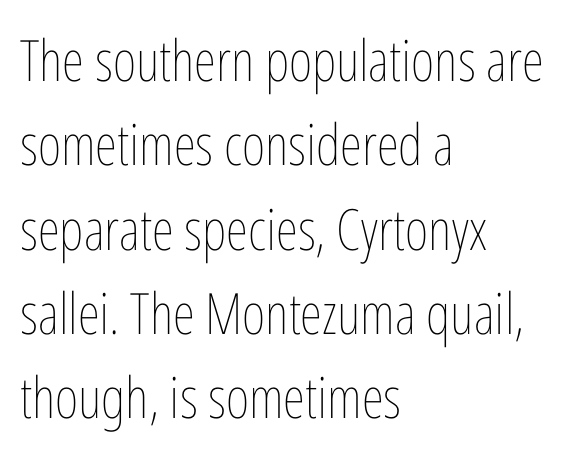
Each row of text sits above clean, open space. The passage shown has conventional tracking throughout. This sample keeps an unexceptional amount of space between lines. Does the copy run flush right? No — it runs flush left. This sample uses an upright cut, with every glyph sitting square on the baseline. Each stroke keeps to a modest, everyday thickness or less.
